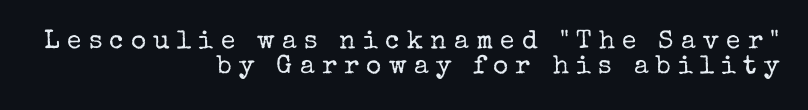
The image shows 26 px text type, upright; set right-aligned, tight line spacing (0.96x), unusually wide letter spacing (+0.28 em), not underlined.
